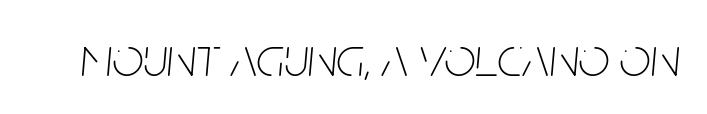
{"italic": "yes", "lean": "right", "slant_degrees": 5, "bold": "no", "weight": "thin", "width": "condensed", "stroke_contrast": "low", "x_height": "large", "monospaced": "no", "underline": "no", "letter_spacing": "normal", "letter_spacing_em": 0.0, "glyph_px": 55}
